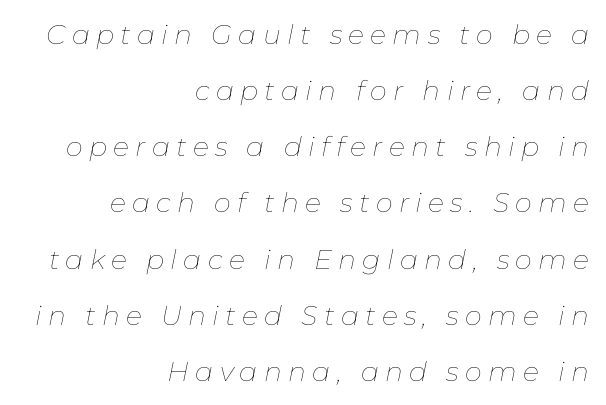
Q: Is the text bold? A: No.
Q: Is the text italic (slanted)? A: Yes, it leans right by about 11 degrees.
Q: Is the text underlined? A: No.
Q: How is the paragraph aligned? A: Right-aligned.
Q: Is the spacing between letters normal or unusually wide? A: Unusually wide.
Q: Is the spacing between lines tight, normal or loose? A: Loose.
